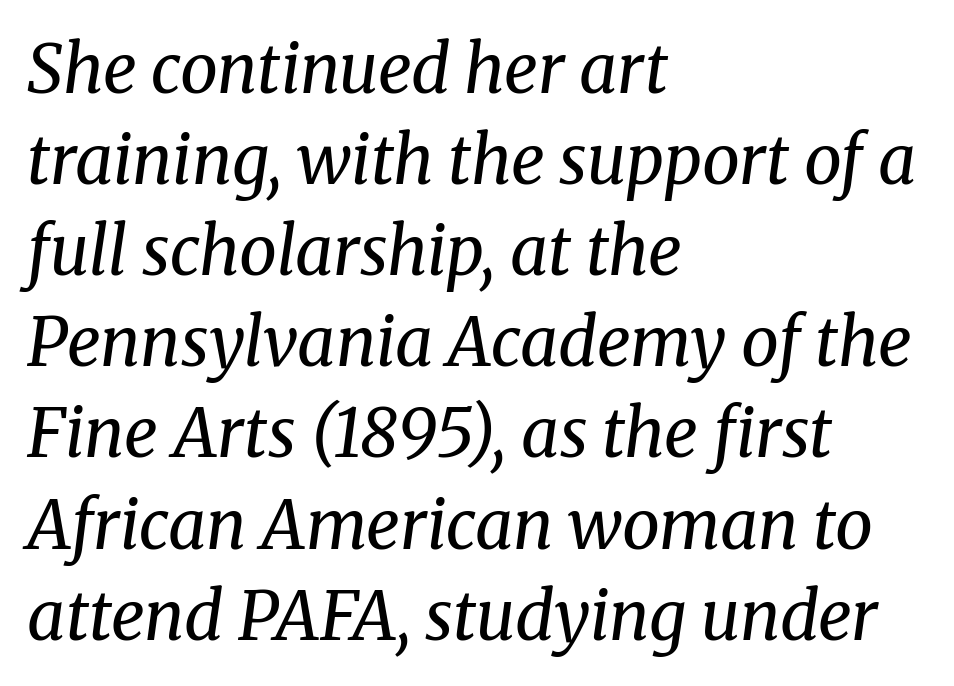
{"serif": "yes", "italic": "yes", "lean": "right", "slant_degrees": 8, "bold": "no", "weight": "regular", "width": "normal", "stroke_contrast": "medium", "x_height": "medium", "monospaced": "no", "underline": "no", "align": "left", "line_spacing": "normal", "line_spacing_ratio": 1.36, "letter_spacing": "normal", "letter_spacing_em": 0.0, "glyph_px": 67}
